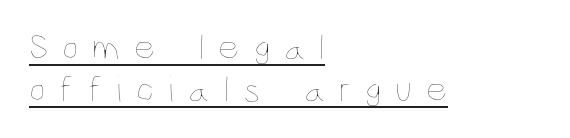
Counters stay open thanks to moderate or lighter strokes. These lines are rendered in a variable-pitch font. The typography opts for an upright posture over an oblique one. Short note: letters widely spaced. Notice how the passage keeps a crisp vertical edge on the left only.
